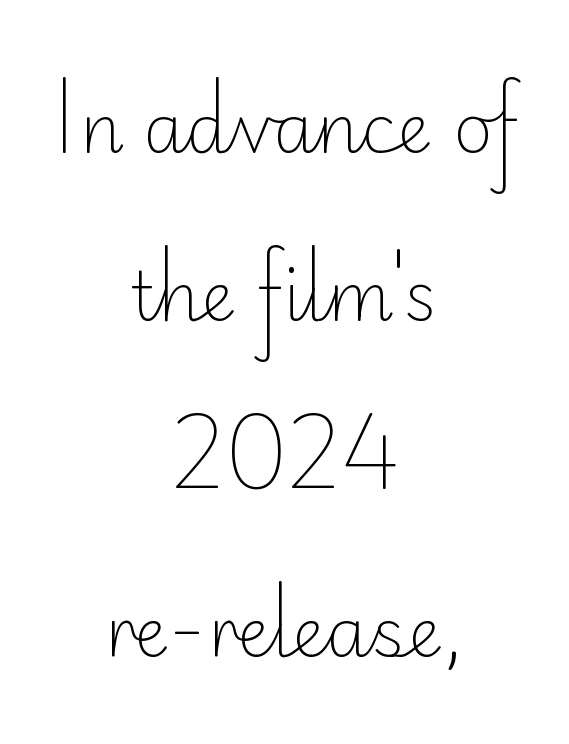
{"serif": "no", "italic": "no", "bold": "no", "weight": "light", "width": "normal", "stroke_contrast": "low", "x_height": "small", "monospaced": "no", "underline": "no", "align": "center", "line_spacing": "loose", "line_spacing_ratio": 2.47, "letter_spacing": "normal", "letter_spacing_em": 0.0, "glyph_px": 68}
